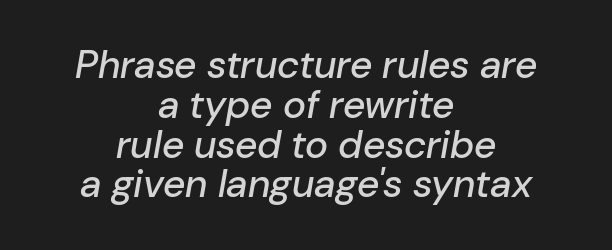
Short and long lines alike share a common midpoint. Clear beneath every line of the passage. The letters sit at their default tracking, neither squeezed nor spread. The space between consecutive lines is stingy.
